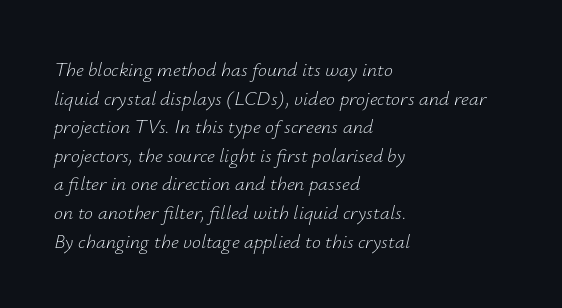
Q: Is the text bold? A: No.
Q: Is the text italic (slanted)? A: Yes, it leans right by about 12 degrees.
Q: Is the text underlined? A: No.
Q: How is the paragraph aligned? A: Left-aligned.
Q: Is the spacing between letters normal or unusually wide? A: Normal.
Q: Is the spacing between lines tight, normal or loose? A: Normal.
